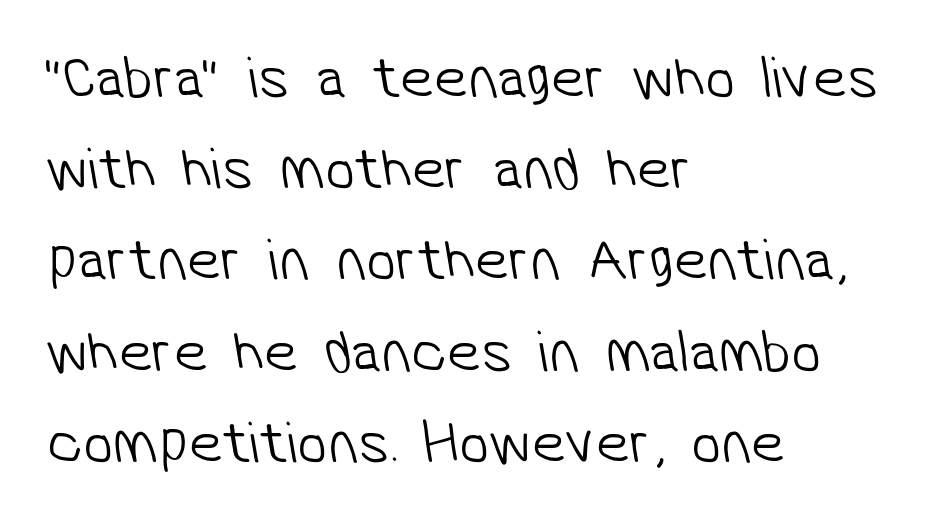
Q: Is the text bold? A: No.
Q: Is the typeface a serif or a sans-serif typeface? A: Sans-serif.
Q: Is the text underlined? A: No.
Q: How is the paragraph aligned? A: Left-aligned.
Q: Is the spacing between letters normal or unusually wide? A: Normal.
Q: Is the spacing between lines tight, normal or loose? A: Normal.
Q: Width (condensed, normal, or wide)? A: Normal.
Q: Stroke contrast? A: Low.
Q: x-height? A: Medium.
Q: Monospaced? A: No.
